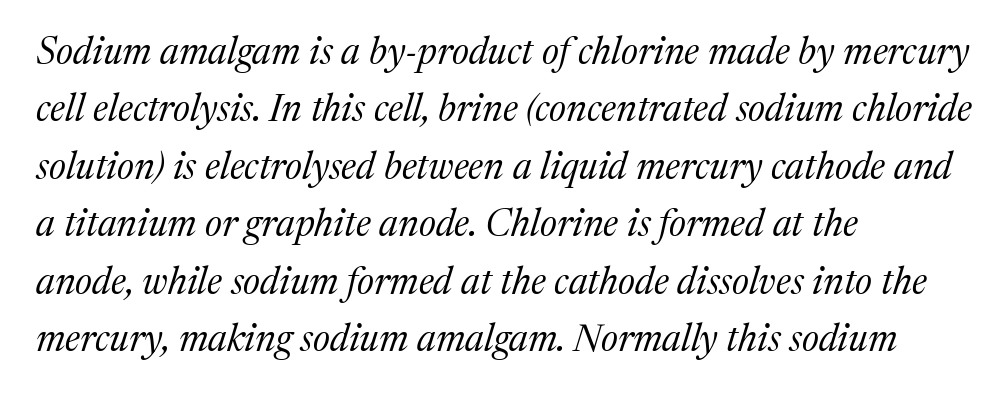
{"serif": "yes", "italic": "yes", "lean": "right", "slant_degrees": 17, "bold": "no", "weight": "regular", "width": "normal", "stroke_contrast": "medium", "x_height": "medium", "monospaced": "no", "underline": "no", "align": "left", "line_spacing": "normal", "line_spacing_ratio": 1.51, "letter_spacing": "normal", "letter_spacing_em": 0.0, "glyph_px": 38}
